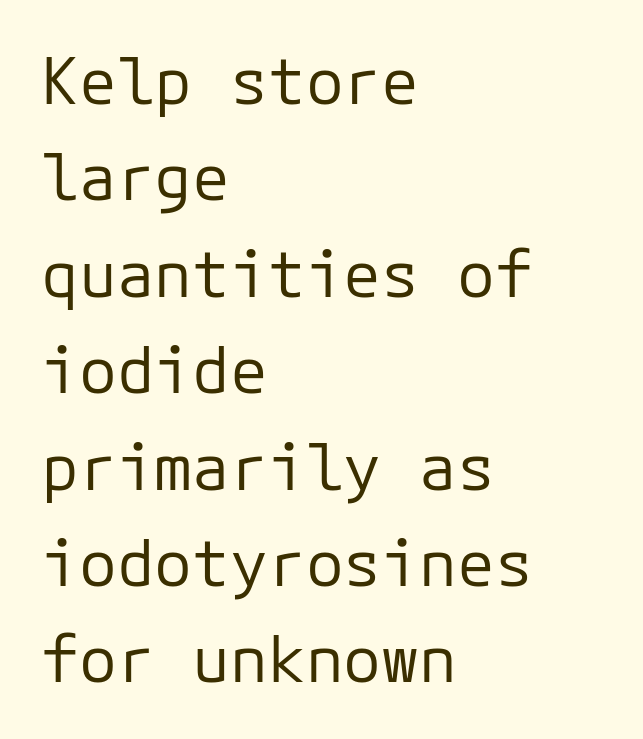
The image shows 63 px regular-weight sans-serif type, upright, monospaced; set left-aligned, normal line spacing (1.53x), normal letter spacing, not underlined; low stroke contrast and a medium x-height.
